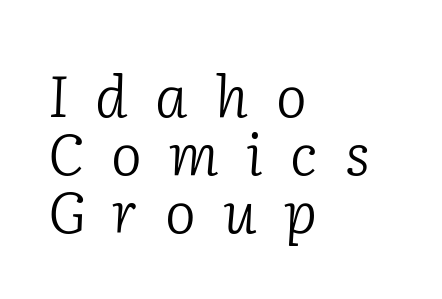
Q: Is the text bold? A: No.
Q: Is the text italic (slanted)? A: Yes, it leans right by about 2 degrees.
Q: Is the typeface a serif or a sans-serif typeface? A: Serif.
Q: Is the text underlined? A: No.
Q: How is the paragraph aligned? A: Left-aligned.
Q: Is the spacing between letters normal or unusually wide? A: Unusually wide.
Q: Is the spacing between lines tight, normal or loose? A: Tight.
Q: Width (condensed, normal, or wide)? A: Normal.
Q: Stroke contrast? A: Low.
Q: x-height? A: Medium.
Q: Monospaced? A: No.
